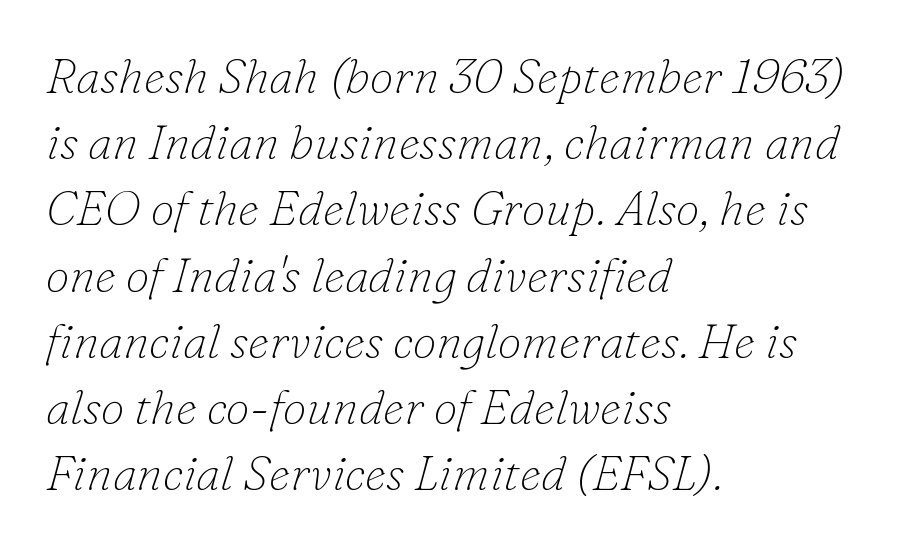
Q: Is the text bold? A: No.
Q: Is the text italic (slanted)? A: Yes, it leans right by about 16 degrees.
Q: Is the typeface a serif or a sans-serif typeface? A: Serif.
Q: Is the text underlined? A: No.
Q: How is the paragraph aligned? A: Left-aligned.
Q: Is the spacing between letters normal or unusually wide? A: Normal.
Q: Is the spacing between lines tight, normal or loose? A: Normal.
Q: Width (condensed, normal, or wide)? A: Normal.
Q: Stroke contrast? A: Low.
Q: x-height? A: Small.
Q: Monospaced? A: No.
